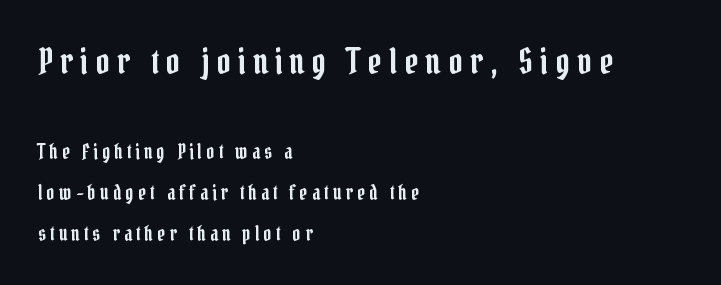
A typesetter would call this leading open, well beyond the default. No word sits above an underline. The letters advance in unequal steps, a hallmark of proportional type. The tracking jumps out immediately: characters are airy and widely separated. The rendering anchors every line to the left-hand side.
